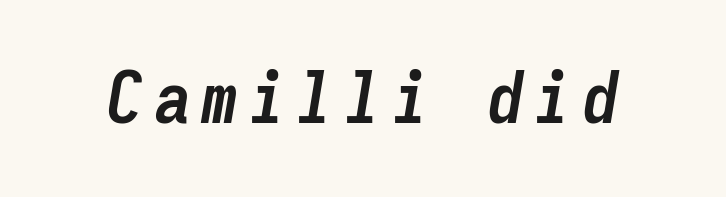
The image shows 72 px semibold, condensed type, italic (leaning right), monospaced; set not underlined; low stroke contrast and a medium x-height.
